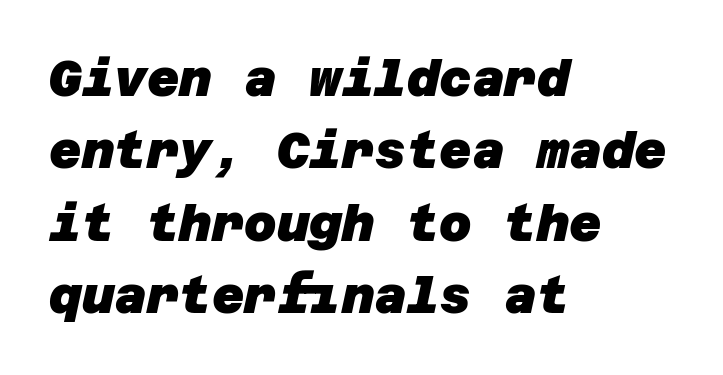
The line-height multiplier appears to be the usual default. Line beginnings align vertically; line endings do not. The specimen omits any rule beneath the text block's lines. Nothing sits at the stroke ends, so this counts as sans-serif.
